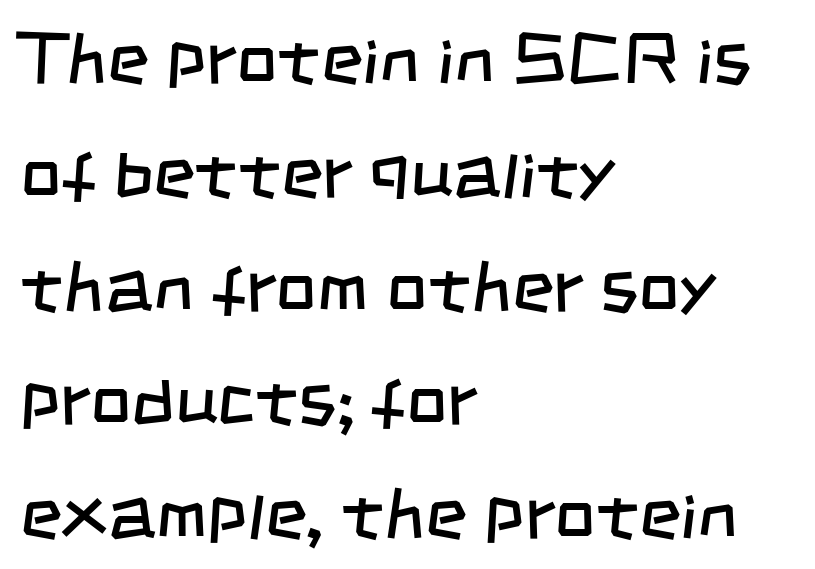
{"serif": "no", "bold": "no", "weight": "regular", "width": "condensed", "stroke_contrast": "low", "x_height": "large", "monospaced": "no", "underline": "no", "align": "left", "line_spacing": "normal", "line_spacing_ratio": 1.58, "letter_spacing": "normal", "letter_spacing_em": 0.0, "glyph_px": 72}
